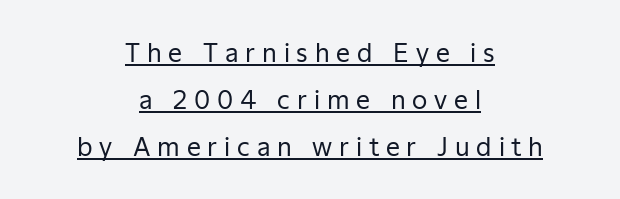
Vertical strokes here are truly vertical. Loose tracking; the words dissolve into strings of separated letters. The rag falls on both sides of this text block equally. Stems here are at most as thick as an everyday book face. These characters rest on top of a visible drawn line.
